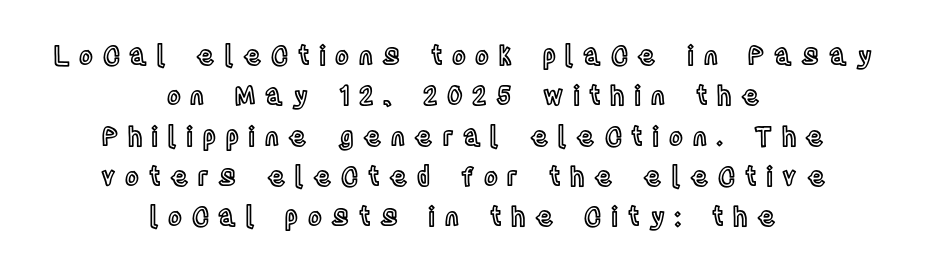
The image shows 26 px text type, upright; set centered, normal line spacing (1.55x), unusually wide letter spacing (+0.37 em), not underlined.
